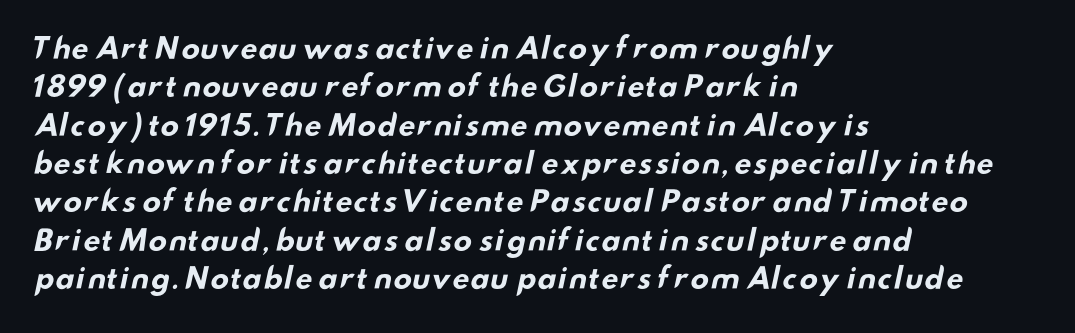
Evenly set lines give the paragraph a standard silhouette. Standard letterfit; no display-style spreading of the glyphs. Nothing sits at the stroke ends, so this counts as sans-serif. The glyphs have the mass of a bold cut. Clear beneath every line of the passage. The rendering uses natural spacing where letterforms have individual widths.
